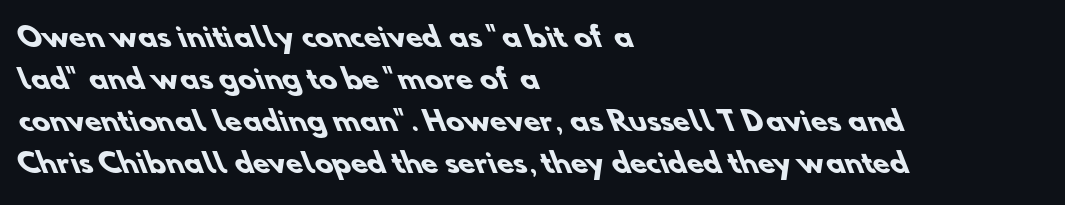
The image shows 27 px bold type; set left-aligned, normal line spacing (1.55x), normal letter spacing, not underlined.
